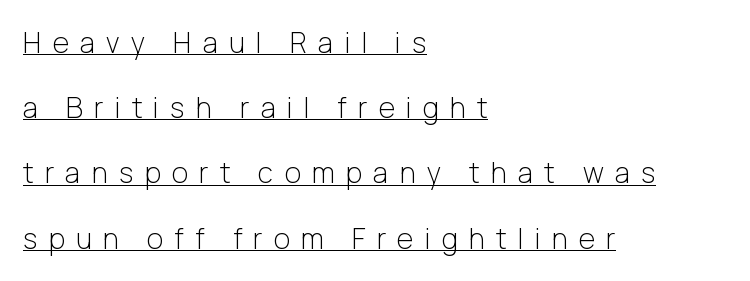
Q: Is the text bold? A: No.
Q: Is the text italic (slanted)? A: No, it is upright.
Q: Is the typeface a serif or a sans-serif typeface? A: Sans-serif.
Q: Is the text underlined? A: Yes.
Q: How is the paragraph aligned? A: Left-aligned.
Q: Is the spacing between letters normal or unusually wide? A: Unusually wide.
Q: Is the spacing between lines tight, normal or loose? A: Loose.
Q: Width (condensed, normal, or wide)? A: Normal.
Q: Stroke contrast? A: Low.
Q: x-height? A: Medium.
Q: Monospaced? A: No.
